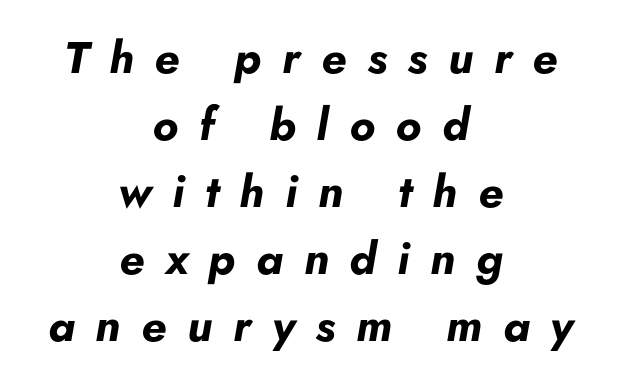
Compared with typical paragraphs, the rows here are spaced about the same. Summary of weight: heavy, a full bold. Looks like regular typesetting: each glyph gets only the width it needs. Nobody drew a line under any word here. Rendered with sloped, italic letterforms.
